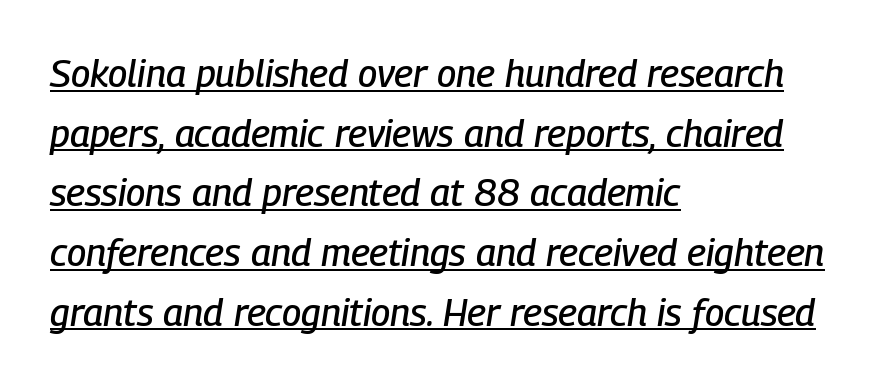
Here the designer chose a conventional face with non-uniform glyph widths. Inter-character spacing is left at the font's built-in metrics. One-word summary of the alignment: left. The lettering tilts uniformly, giving the passage an italic look. Somebody hit Ctrl+U on this one — the words are underlined. Evenly set lines give the paragraph a standard silhouette.
